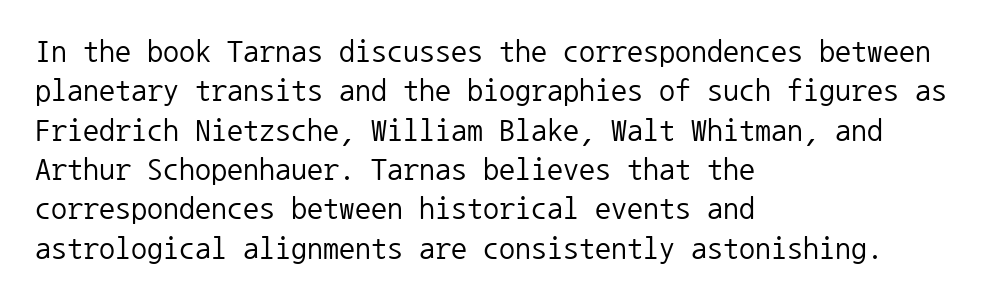
{"serif": "no", "italic": "no", "bold": "no", "weight": "regular", "width": "normal", "stroke_contrast": "low", "x_height": "medium", "monospaced": "yes", "underline": "no", "align": "left", "line_spacing_ratio": 1.23, "letter_spacing": "normal", "letter_spacing_em": 0.0, "glyph_px": 32}
